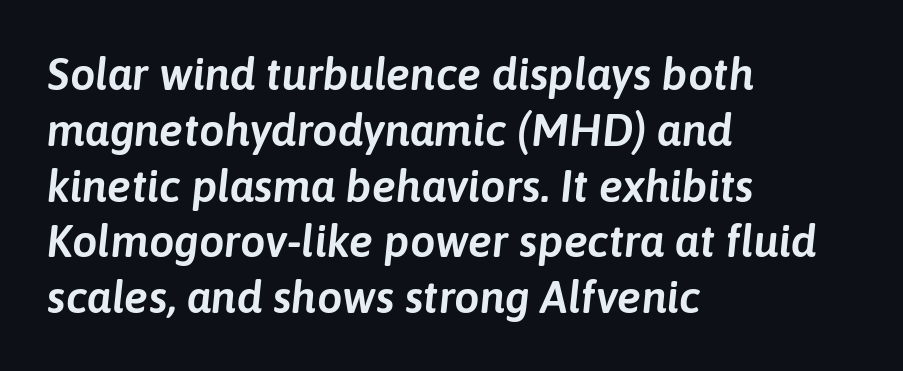
{"italic": "yes", "lean": "right", "slant_degrees": 6, "width": "normal", "stroke_contrast": "low", "x_height": "medium", "monospaced": "no", "underline": "no", "align": "left", "line_spacing_ratio": 1.24, "letter_spacing": "normal", "letter_spacing_em": 0.0, "glyph_px": 45}
